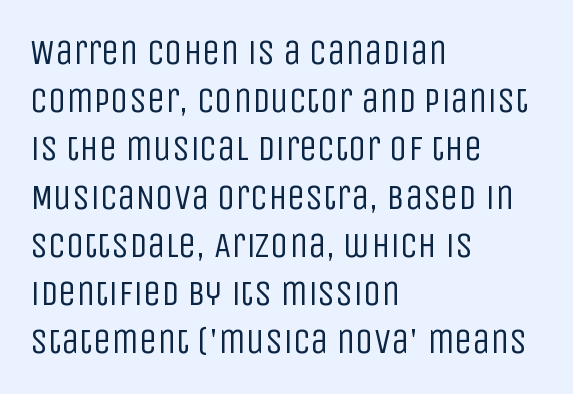
A bare baseline throughout the passage. A quiet, ordinary-to-light weight characterises the typeface. This sample has the flowing, uneven cadence of proportional lettering. This block has exactly the height ordinary leading produces. This rendering uses left alignment, leaving the right contour irregular. There is no visible air inserted between adjacent glyphs.
